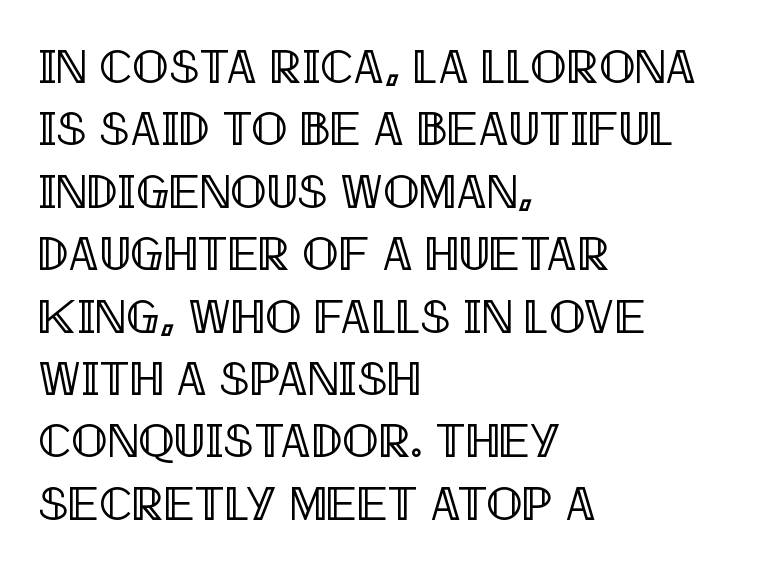
Q: Is the text italic (slanted)? A: No, it is upright.
Q: Is the text underlined? A: No.
Q: How is the paragraph aligned? A: Left-aligned.
Q: Is the spacing between letters normal or unusually wide? A: Normal.
Q: Is the spacing between lines tight, normal or loose? A: Normal.
Q: Width (condensed, normal, or wide)? A: Condensed.
Q: x-height? A: Large.
Q: Monospaced? A: No.
